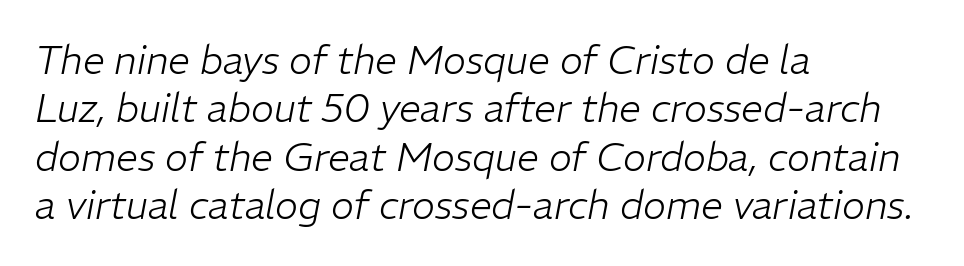
The image shows 39 px light type, italic (leaning right); set left-aligned, line spacing 1.24x, normal letter spacing, not underlined; low stroke contrast and a medium x-height.
